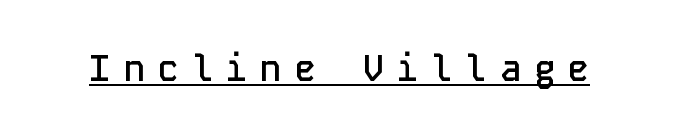
{"serif": "no", "italic": "no", "bold": "semi", "weight": "semibold", "width": "normal", "stroke_contrast": "low", "x_height": "medium", "monospaced": "yes", "underline": "yes", "letter_spacing": "wide", "letter_spacing_em": 0.35, "glyph_px": 36}
